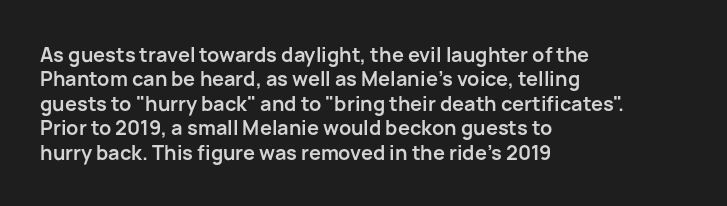
In terms of weight, the rendering is a true, heavy bold. In CSS terms this would be text-align: left. This rendering leaves character spacing at its baseline value. Honestly, there is no underline to notice here at all. The typography opts for an upright posture over an oblique one.
